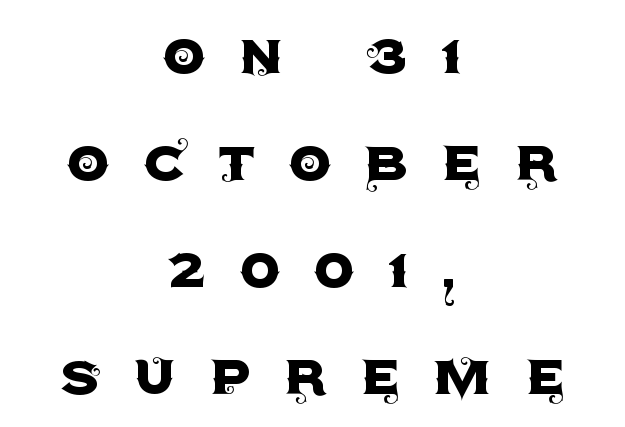
The image shows 69 px sans-serif type, upright; set centered, normal line spacing (1.55x), unusually wide letter spacing (+0.47 em), not underlined; a large x-height.
